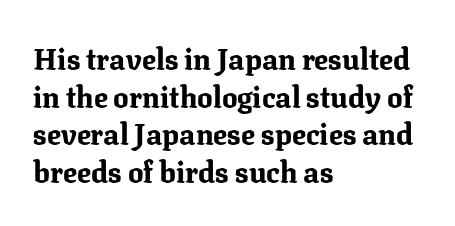
Small tapered or slab feet sit at the stroke ends, so this counts as serif. These lines are set flush left with a ragged right edge. The string is rendered with underlining switched off. Each letter keeps its own natural width here, so spacing adapts to shape. The specimen reads as upright at a glance.
